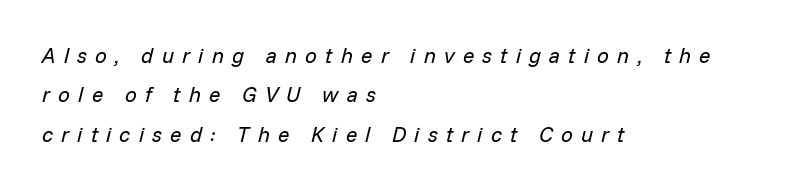
Q: Is the text bold? A: No.
Q: Is the text italic (slanted)? A: Yes, it leans right by about 14 degrees.
Q: Is the text underlined? A: No.
Q: How is the paragraph aligned? A: Left-aligned.
Q: Is the spacing between letters normal or unusually wide? A: Unusually wide.
